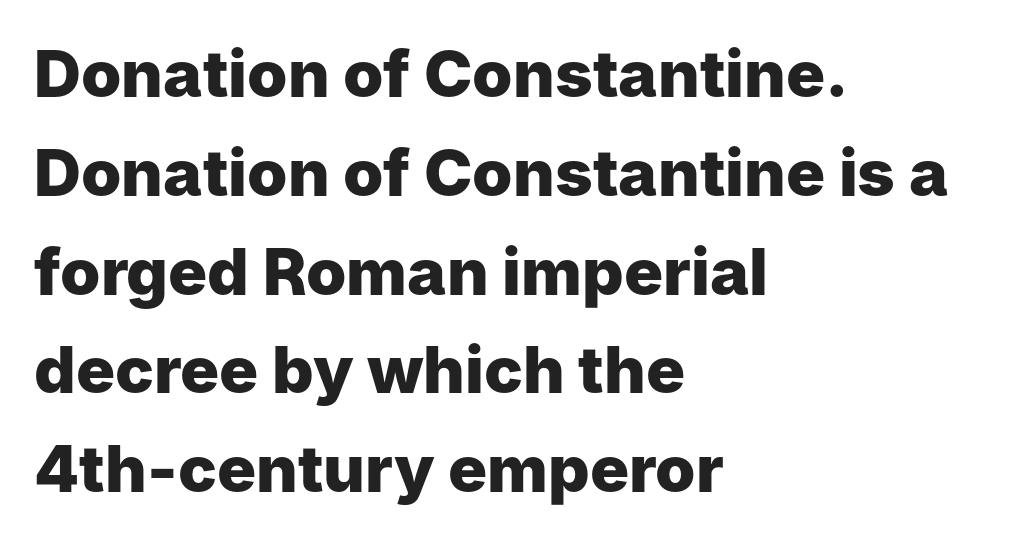
Character widths vary here, with narrow letters taking less room than wide ones. The passage is arranged the way most books set body copy — flush left. The passage shown is not underscored anywhere. The line texture is even and compact thanks to regular tracking.
